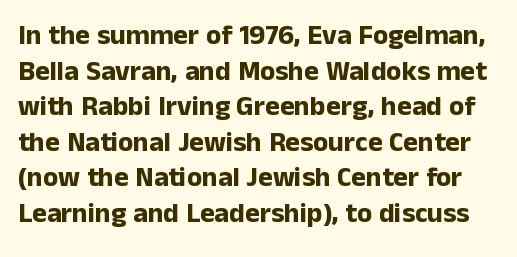
{"serif": "no", "italic": "no", "bold": "yes", "weight": "bold", "width": "normal", "stroke_contrast": "low", "x_height": "medium", "monospaced": "no", "underline": "no", "line_spacing": "normal", "line_spacing_ratio": 1.27, "letter_spacing": "normal", "letter_spacing_em": 0.0, "glyph_px": 28}
